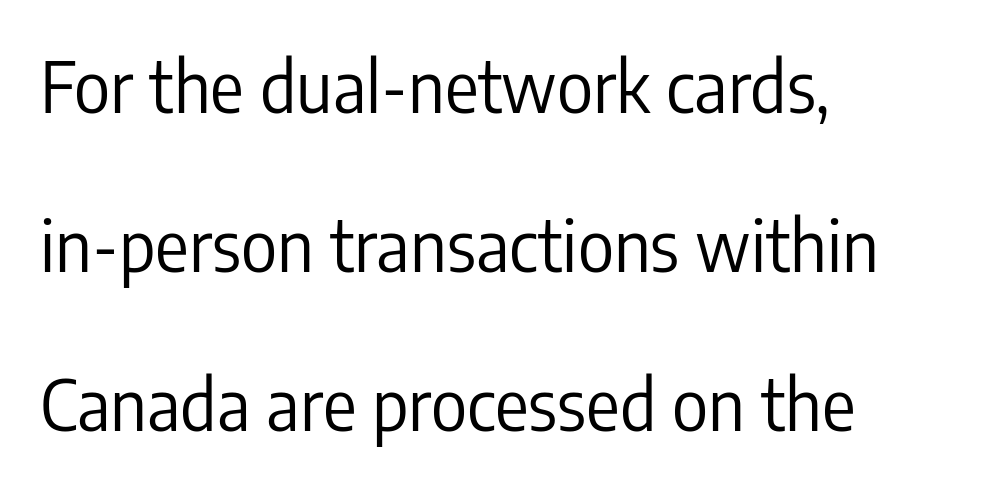
Q: Is the text bold? A: No.
Q: Is the text italic (slanted)? A: No, it is upright.
Q: Is the typeface a serif or a sans-serif typeface? A: Sans-serif.
Q: Is the text underlined? A: No.
Q: How is the paragraph aligned? A: Left-aligned.
Q: Is the spacing between letters normal or unusually wide? A: Normal.
Q: Is the spacing between lines tight, normal or loose? A: Loose.
Q: Width (condensed, normal, or wide)? A: Condensed.
Q: Stroke contrast? A: Low.
Q: x-height? A: Medium.
Q: Monospaced? A: No.
